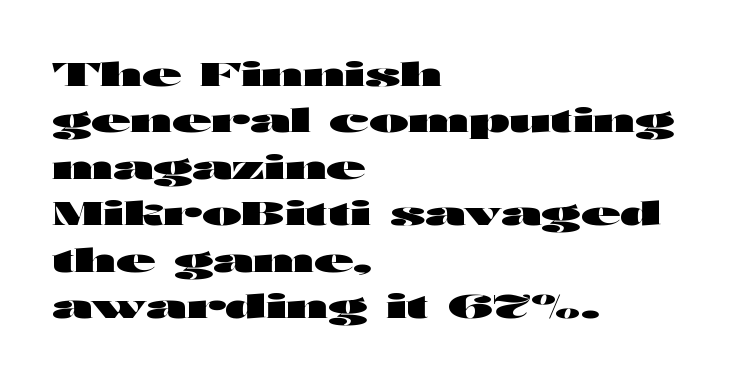
Q: Is the text bold? A: Yes.
Q: Is the text italic (slanted)? A: No, it is upright.
Q: Is the typeface a serif or a sans-serif typeface? A: Sans-serif.
Q: Is the text underlined? A: No.
Q: How is the paragraph aligned? A: Left-aligned.
Q: Is the spacing between letters normal or unusually wide? A: Normal.
Q: Is the spacing between lines tight, normal or loose? A: Normal.
Q: Width (condensed, normal, or wide)? A: Wide.
Q: Stroke contrast? A: High.
Q: x-height? A: Medium.
Q: Monospaced? A: No.
